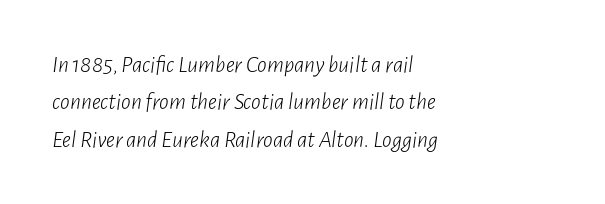
The image shows 24 px text type, italic (leaning right); set left-aligned, normal line spacing (1.56x), normal letter spacing, not underlined.
